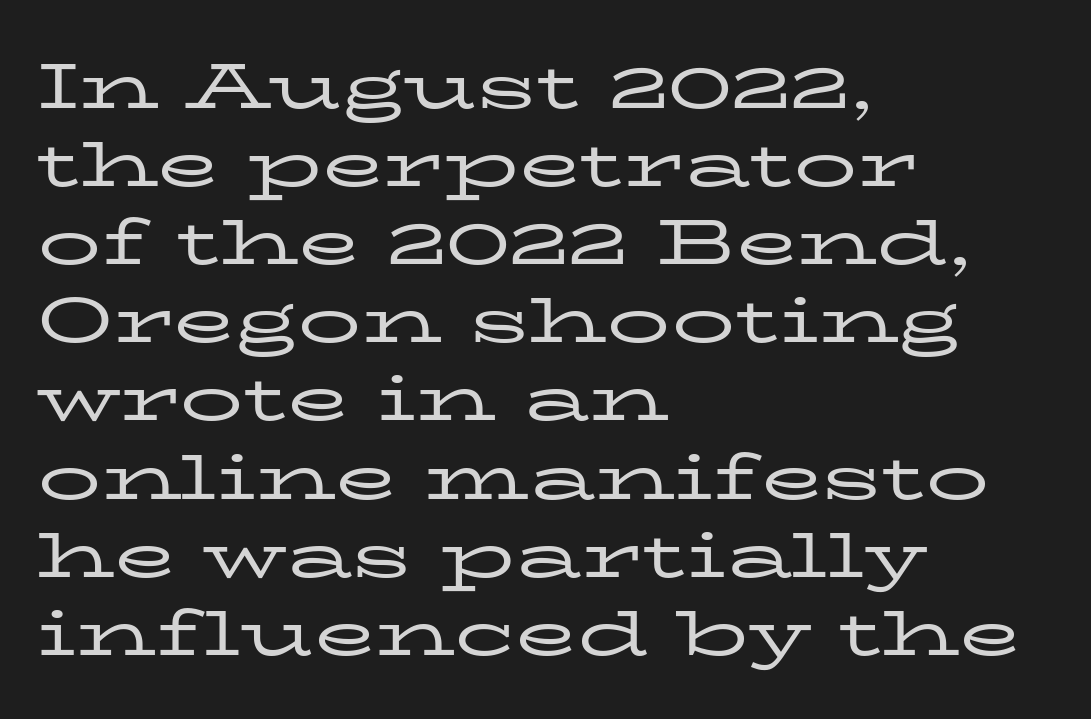
{"serif": "yes", "italic": "no", "bold": "no", "weight": "regular", "width": "wide", "stroke_contrast": "low", "x_height": "medium", "monospaced": "no", "underline": "no", "align": "left", "line_spacing_ratio": 1.24, "letter_spacing": "normal", "letter_spacing_em": 0.0, "glyph_px": 63}
